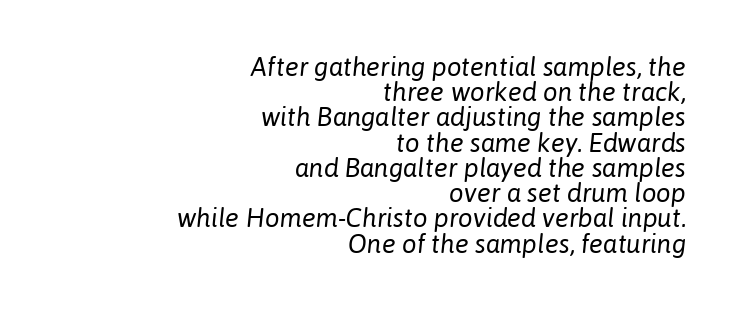
{"italic": "yes", "lean": "right", "slant_degrees": 6, "bold": "no", "underline": "no", "align": "right", "line_spacing": "tight", "line_spacing_ratio": 0.97, "letter_spacing": "normal", "letter_spacing_em": 0.0, "glyph_px": 26}
